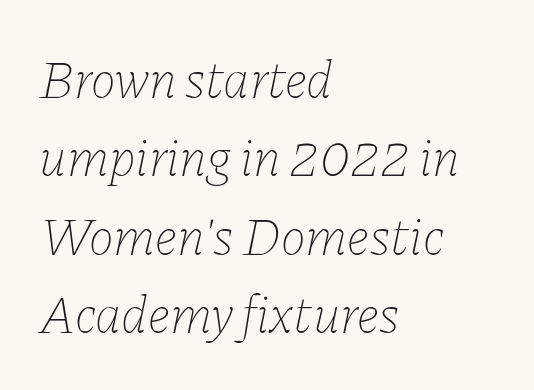
Caption: face not bold, strokes unweighted. This sample has the flowing, uneven cadence of proportional lettering. Spacing between characters is what you'd get straight out of the box. Regarding leading, the lines here are spaced in the standard way. The words here are not underlined.
